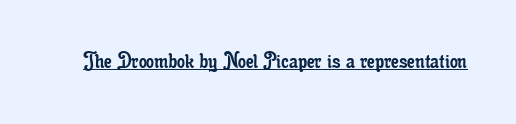
The image shows 25 px text type, upright; set normal letter spacing, underlined.
